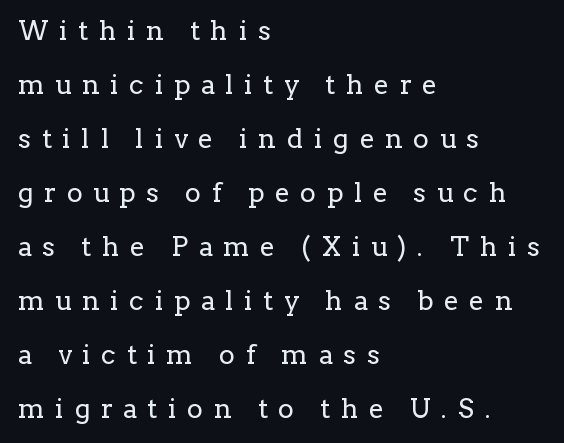
No extra ink here — the face is not bold. Vertical strokes here are truly vertical. A typesetter would call this heavily tracked-out type. Each row of text sits above clean, open space.
